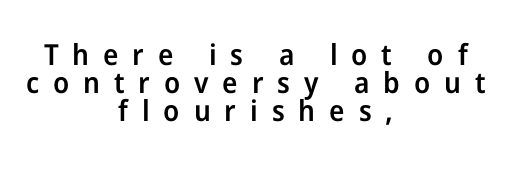
The image shows 29 px semibold sans-serif type, upright; set centered, tight line spacing (0.97x), unusually wide letter spacing (+0.48 em), not underlined; low stroke contrast and a medium x-height.
